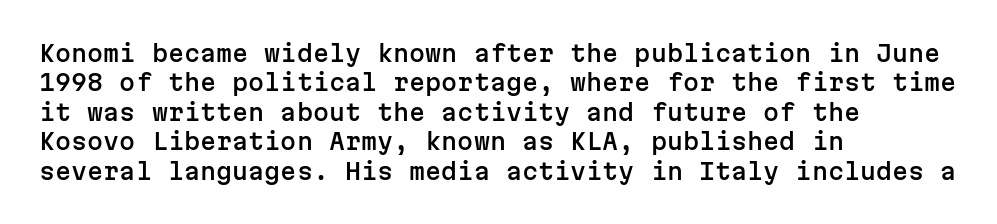
{"italic": "no", "underline": "no", "align": "left", "line_spacing": "normal", "line_spacing_ratio": 1.28, "letter_spacing": "normal", "letter_spacing_em": 0.0, "glyph_px": 23}
